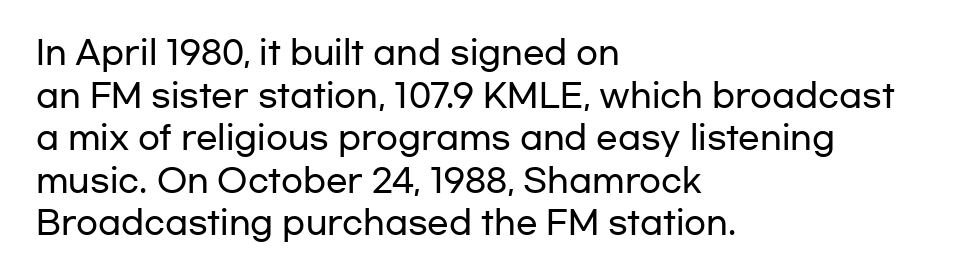
Q: Is the text italic (slanted)? A: No, it is upright.
Q: Is the typeface a serif or a sans-serif typeface? A: Sans-serif.
Q: Is the text underlined? A: No.
Q: How is the paragraph aligned? A: Left-aligned.
Q: Is the spacing between letters normal or unusually wide? A: Normal.
Q: Is the spacing between lines tight, normal or loose? A: Normal.
Q: Width (condensed, normal, or wide)? A: Wide.
Q: Stroke contrast? A: Low.
Q: x-height? A: Medium.
Q: Monospaced? A: No.
